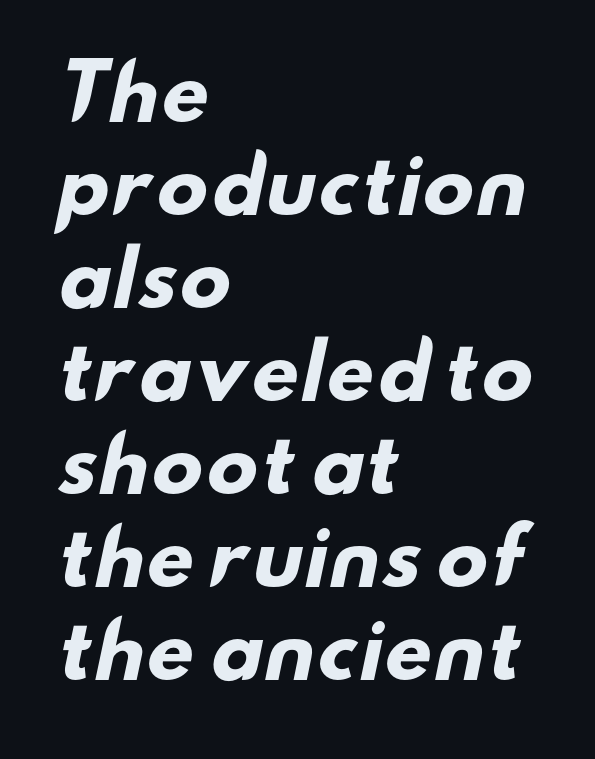
Underline: absent. These lines stack with their left ends in a neat column. Caption: standard tracking, unaltered. Summary of weight: heavy, a full bold.
